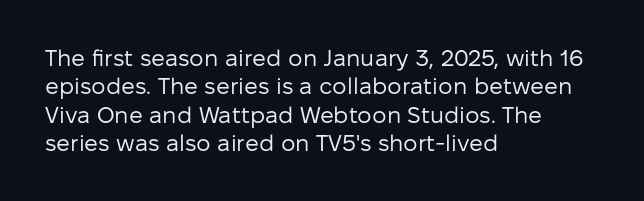
Q: Is the text bold? A: No.
Q: Is the text italic (slanted)? A: No, it is upright.
Q: Is the text underlined? A: No.
Q: How is the paragraph aligned? A: Left-aligned.
Q: Is the spacing between letters normal or unusually wide? A: Normal.
